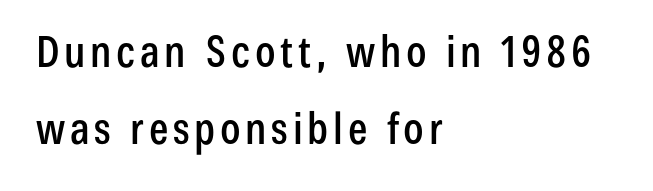
{"serif": "no", "italic": "no", "width": "condensed", "stroke_contrast": "low", "x_height": "medium", "monospaced": "no", "underline": "no", "align": "left", "line_spacing_ratio": 1.79, "glyph_px": 43}
